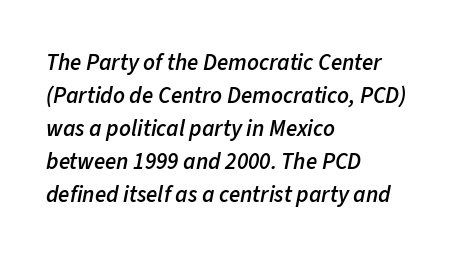
Q: Is the text bold? A: Semi-bold.
Q: Is the text italic (slanted)? A: Yes, it leans right by about 11 degrees.
Q: Is the text underlined? A: No.
Q: How is the paragraph aligned? A: Left-aligned.
Q: Is the spacing between letters normal or unusually wide? A: Normal.
Q: Is the spacing between lines tight, normal or loose? A: Normal.
